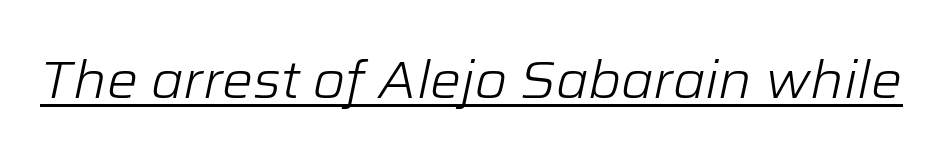
{"italic": "yes", "lean": "right", "slant_degrees": 12, "bold": "no", "weight": "light", "width": "normal", "stroke_contrast": "low", "x_height": "medium", "monospaced": "no", "underline": "yes", "letter_spacing": "normal", "letter_spacing_em": 0.0, "glyph_px": 52}
